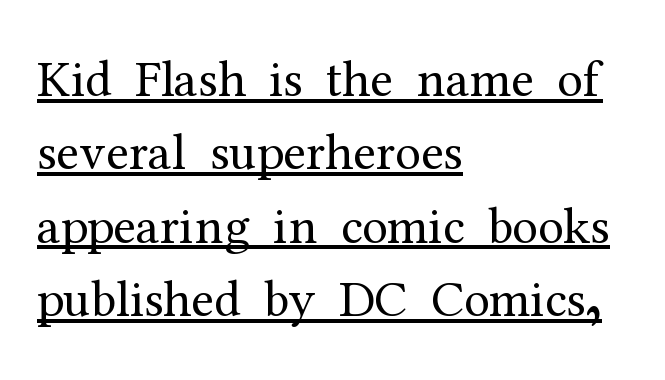
{"serif": "yes", "italic": "no", "bold": "no", "weight": "regular", "width": "normal", "stroke_contrast": "medium", "x_height": "medium", "monospaced": "no", "underline": "yes", "align": "left", "line_spacing": "normal", "line_spacing_ratio": 1.41, "letter_spacing": "normal", "letter_spacing_em": 0.0, "glyph_px": 52}
